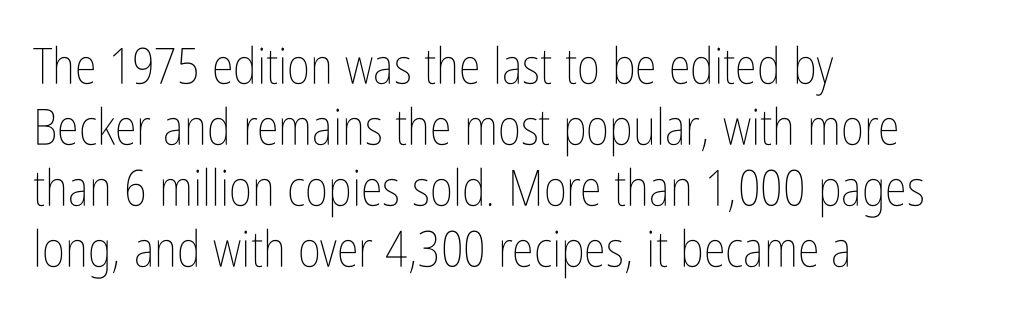
Q: Is the text bold? A: No.
Q: Is the text italic (slanted)? A: No, it is upright.
Q: Is the text underlined? A: No.
Q: How is the paragraph aligned? A: Left-aligned.
Q: Is the spacing between letters normal or unusually wide? A: Normal.
Q: Width (condensed, normal, or wide)? A: Condensed.
Q: Stroke contrast? A: Low.
Q: x-height? A: Medium.
Q: Monospaced? A: No.
